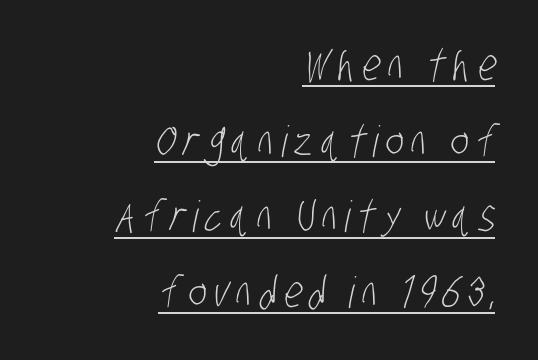
The image shows 43 px light, condensed sans-serif type; set right-aligned, line spacing 1.76x, underlined; low stroke contrast and a large x-height.
